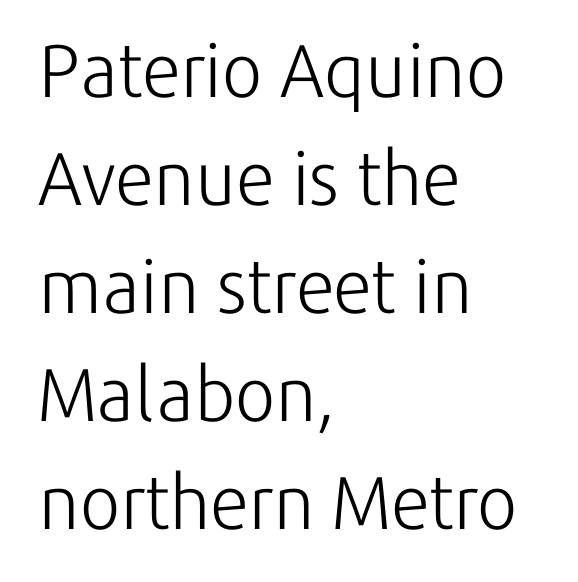
{"serif": "no", "italic": "no", "bold": "no", "weight": "light", "width": "normal", "stroke_contrast": "low", "x_height": "medium", "monospaced": "no", "underline": "no", "align": "left", "line_spacing": "normal", "line_spacing_ratio": 1.44, "letter_spacing": "normal", "letter_spacing_em": 0.0, "glyph_px": 75}
